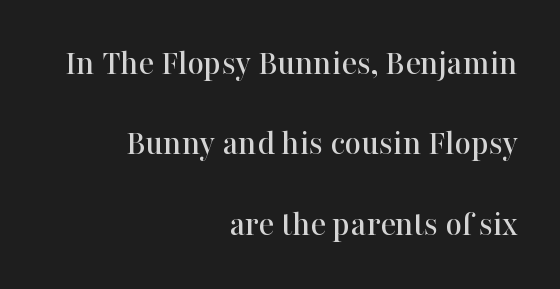
The image shows 36 px serif type, upright; set right-aligned, loose line spacing (2.23x), normal letter spacing, not underlined; high stroke contrast and a medium x-height.
